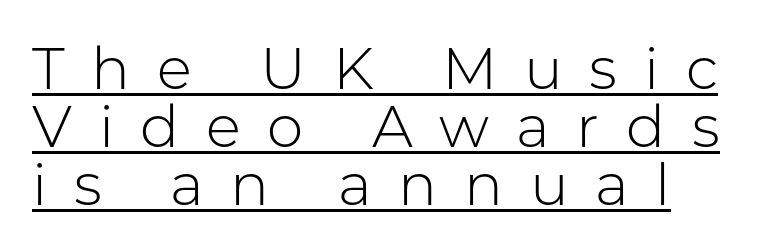
{"serif": "no", "italic": "no", "bold": "no", "weight": "light", "width": "normal", "stroke_contrast": "low", "x_height": "medium", "monospaced": "no", "underline": "yes", "align": "left", "line_spacing": "tight", "line_spacing_ratio": 1.0, "letter_spacing": "wide", "letter_spacing_em": 0.46, "glyph_px": 58}
